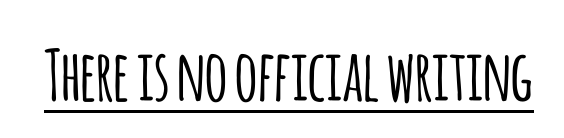
Nothing unusual about the tracking: characters are spaced as the font intends. Examine the stroke ends and you'll find no serifs. These lines are rendered in a variable-pitch font. Every stem runs plumb, perpendicular to the baseline. Underline: present.
